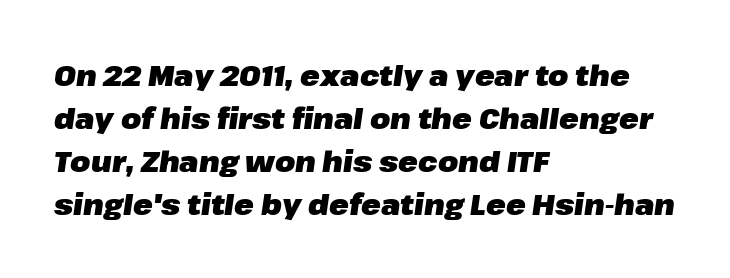
{"italic": "yes", "lean": "right", "slant_degrees": 8, "bold": "yes", "weight": "heavy", "width": "normal", "stroke_contrast": "low", "x_height": "medium", "monospaced": "no", "underline": "no", "align": "left", "line_spacing": "normal", "line_spacing_ratio": 1.48, "letter_spacing": "normal", "letter_spacing_em": 0.0, "glyph_px": 29}
